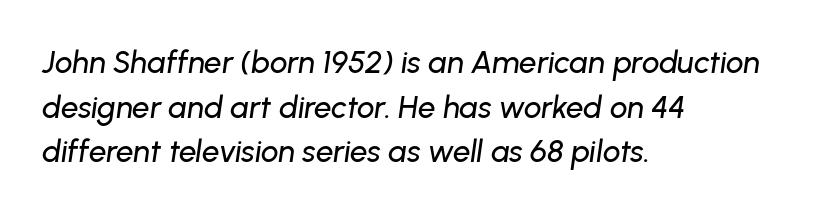
The rag falls on the right side of this text block. Interline gaps are of average width in this sample. Just letters on the line, the space beneath them empty. Here the designer chose a conventional face with non-uniform glyph widths. Italic? Definitely — the glyphs are oblique.
